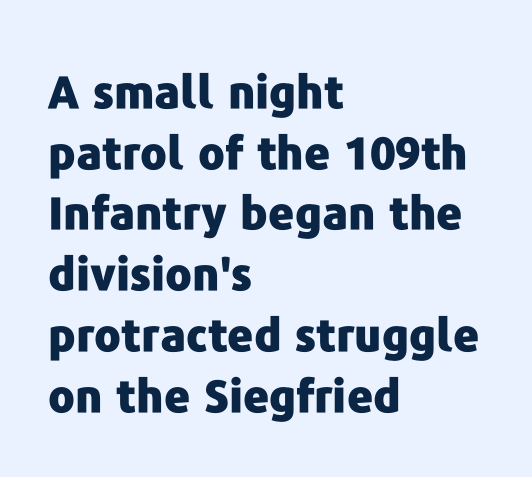
If you drew a line through each stem, it would be perfectly vertical. The rendering anchors every line to the left-hand side. Characters follow at the spacing the type designer built in. The text was rendered using a sans face with plain stroke endings. Do the characters align in a grid? No, the font is proportional. Quick note: underline off.
